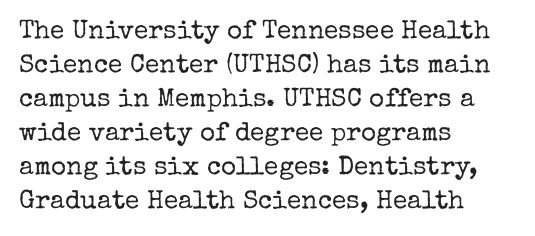
Q: Is the text bold? A: No.
Q: Is the text italic (slanted)? A: No, it is upright.
Q: Is the text underlined? A: No.
Q: How is the paragraph aligned? A: Left-aligned.
Q: Is the spacing between letters normal or unusually wide? A: Normal.
Q: Is the spacing between lines tight, normal or loose? A: Normal.
